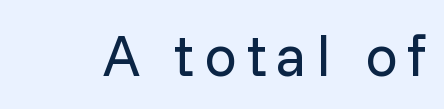
Character widths vary here, with narrow letters taking less room than wide ones. The weight tops out at a normal text grade. Serif or sans? Sans — the stroke terminals are bare. Any mark beneath the type? The region is blank. If you drew a line through each stem, it would be perfectly vertical.
